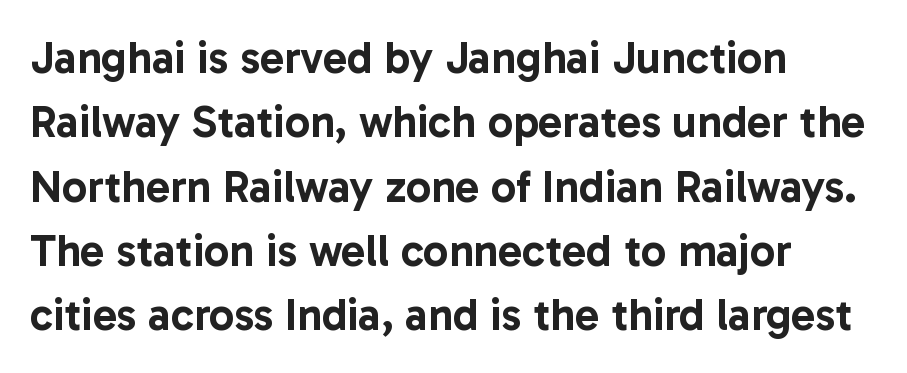
{"serif": "no", "italic": "no", "width": "normal", "stroke_contrast": "low", "x_height": "medium", "monospaced": "no", "underline": "no", "align": "left", "line_spacing": "normal", "line_spacing_ratio": 1.43, "letter_spacing": "normal", "letter_spacing_em": 0.0, "glyph_px": 45}
